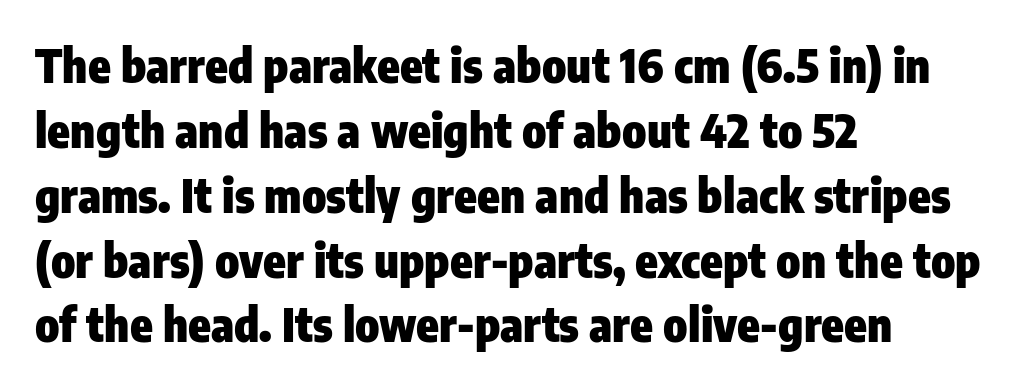
{"serif": "no", "italic": "no", "bold": "yes", "weight": "heavy", "width": "condensed", "stroke_contrast": "low", "x_height": "medium", "monospaced": "no", "underline": "no", "align": "left", "line_spacing": "normal", "line_spacing_ratio": 1.41, "letter_spacing": "normal", "letter_spacing_em": 0.0, "glyph_px": 46}
